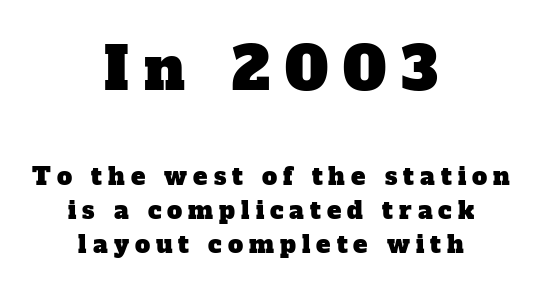
{"serif": "yes", "width": "normal", "stroke_contrast": "low", "x_height": "medium", "monospaced": "no", "underline": "no", "align": "center", "line_spacing": "normal", "line_spacing_ratio": 1.43, "letter_spacing": "wide", "letter_spacing_em": 0.25, "larger_block": "first", "size_ratio": 2.46, "glyph_px": 59}
